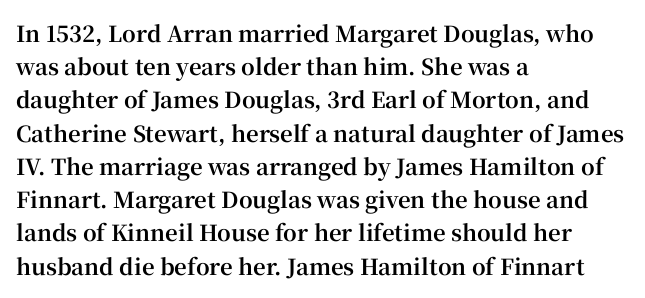
Q: Is the text bold? A: Yes.
Q: Is the text italic (slanted)? A: No, it is upright.
Q: Is the text underlined? A: No.
Q: How is the paragraph aligned? A: Left-aligned.
Q: Is the spacing between letters normal or unusually wide? A: Normal.
Q: Is the spacing between lines tight, normal or loose? A: Normal.
